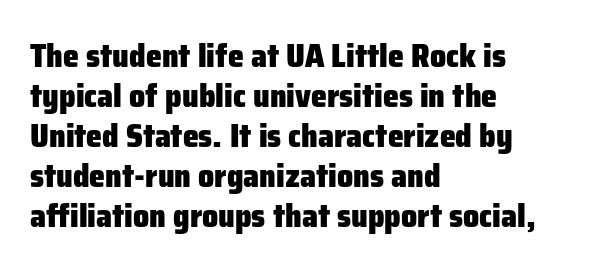
Ascenders rise straight up at ninety degrees. Think of a printed novel: that variable character pitch is what you see here. Nothing unusual about the tracking: characters are spaced as the font intends. The passage is arranged the way most books set body copy — flush left. The rendering shows plain stroke endings on the letterforms — a sans-serif design. What weight is shown? A full bold with thick strokes.
